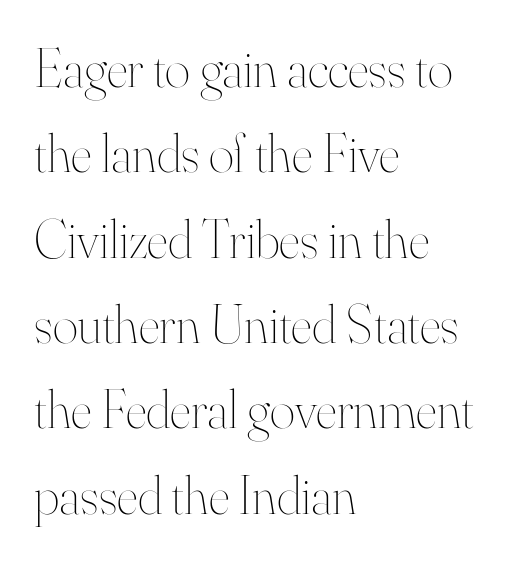
Q: Is the text bold? A: No.
Q: Is the text italic (slanted)? A: No, it is upright.
Q: Is the text underlined? A: No.
Q: How is the paragraph aligned? A: Left-aligned.
Q: Is the spacing between letters normal or unusually wide? A: Normal.
Q: Is the spacing between lines tight, normal or loose? A: Normal.
Q: Width (condensed, normal, or wide)? A: Normal.
Q: Stroke contrast? A: High.
Q: x-height? A: Small.
Q: Monospaced? A: No.
